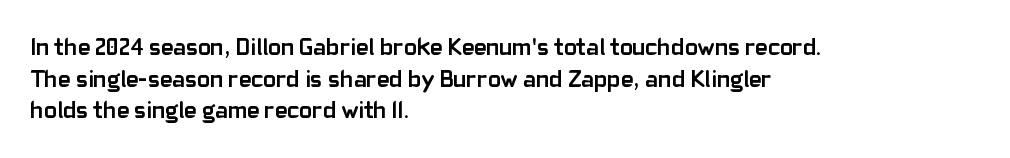
Q: Is the text bold? A: Yes.
Q: Is the text italic (slanted)? A: No, it is upright.
Q: Is the text underlined? A: No.
Q: How is the paragraph aligned? A: Left-aligned.
Q: Is the spacing between letters normal or unusually wide? A: Normal.
Q: Is the spacing between lines tight, normal or loose? A: Normal.
